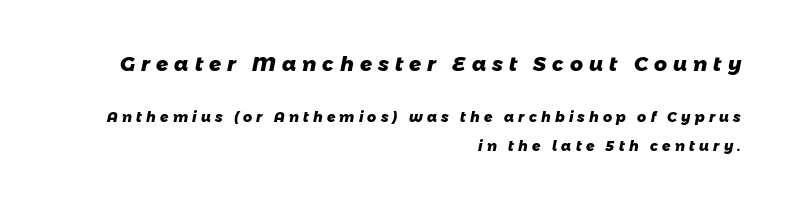
Clear beneath every line of the passage. Compared with an ordinary text face, these strokes are far heavier — a full bold. There is plenty of visible air inserted between adjacent glyphs. Does the bottom block carry the larger type? No, the top block does.
